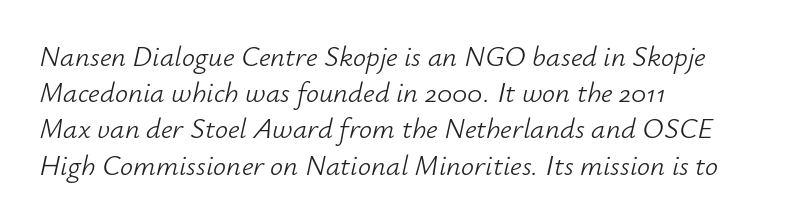
The image shows 29 px light type, italic (leaning right); set left-aligned, normal line spacing (1.25x), normal letter spacing, not underlined; low stroke contrast and a small x-height.
